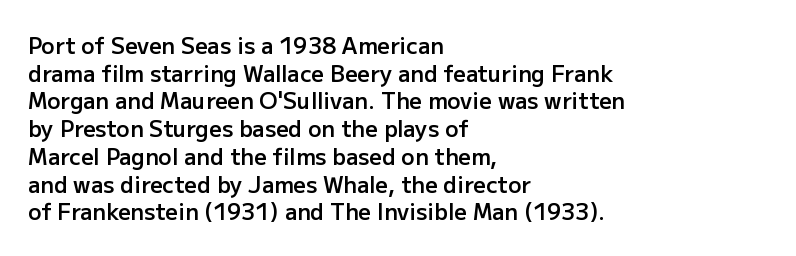
You can tell it's not italic because the verticals are truly vertical. Underlining? Definitely not there. Teacher's note: observe the even left margin — that is flush-left alignment. On the weight axis this lands at semibold, roughly 600.
